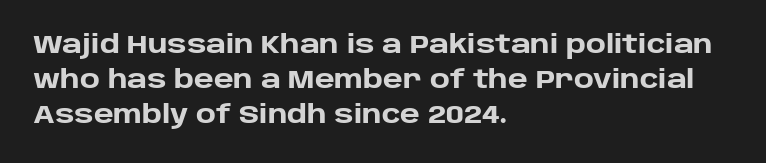
Q: Is the text bold? A: Yes.
Q: Is the text italic (slanted)? A: No, it is upright.
Q: Is the text underlined? A: No.
Q: How is the paragraph aligned? A: Left-aligned.
Q: Is the spacing between letters normal or unusually wide? A: Normal.
Q: Is the spacing between lines tight, normal or loose? A: Normal.
